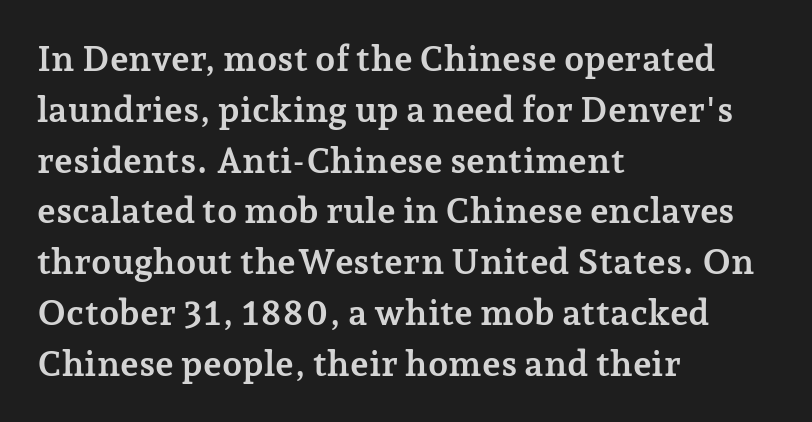
{"serif": "yes", "italic": "no", "bold": "yes", "weight": "semibold", "width": "normal", "stroke_contrast": "low", "x_height": "medium", "monospaced": "no", "underline": "no", "align": "left", "line_spacing": "normal", "line_spacing_ratio": 1.41, "letter_spacing": "normal", "letter_spacing_em": 0.0, "glyph_px": 36}
